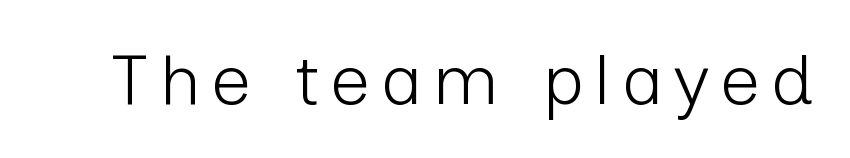
The image shows 71 px light sans-serif type, upright; set not underlined; low stroke contrast and a medium x-height.
